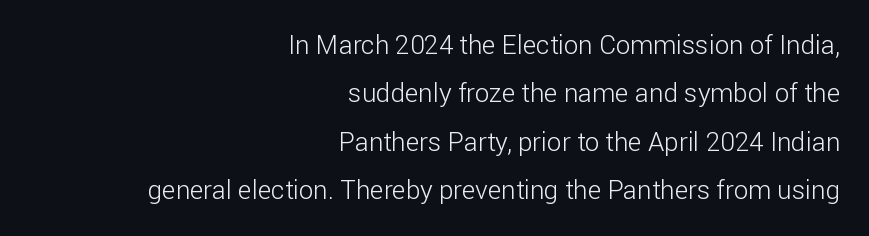
Q: Is the text bold? A: No.
Q: Is the text italic (slanted)? A: No, it is upright.
Q: Is the text underlined? A: No.
Q: How is the paragraph aligned? A: Right-aligned.
Q: Is the spacing between letters normal or unusually wide? A: Normal.
